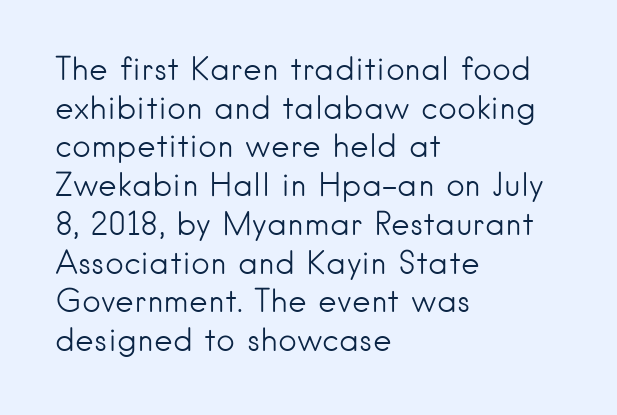
The image shows 32 px light sans-serif type, upright; set left-aligned, line spacing 1.21x, normal letter spacing, not underlined; low stroke contrast and a small x-height.
